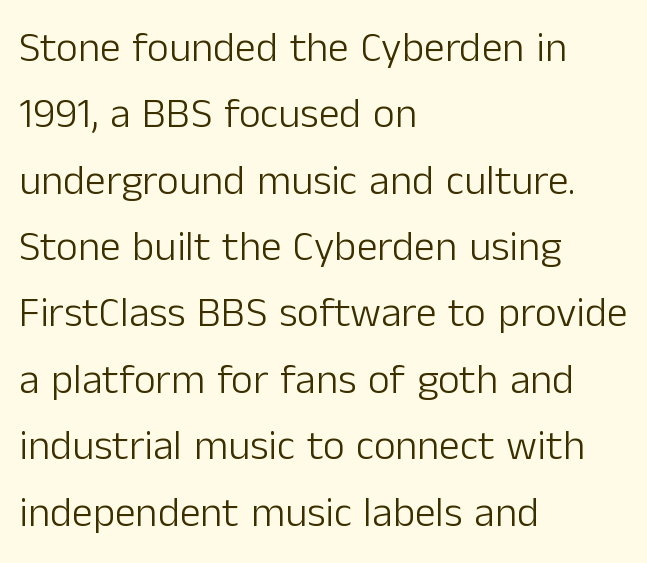
{"serif": "no", "italic": "no", "bold": "no", "weight": "light", "width": "normal", "stroke_contrast": "low", "x_height": "medium", "monospaced": "no", "underline": "no", "align": "left", "line_spacing": "normal", "line_spacing_ratio": 1.58, "letter_spacing": "normal", "letter_spacing_em": 0.0, "glyph_px": 42}
